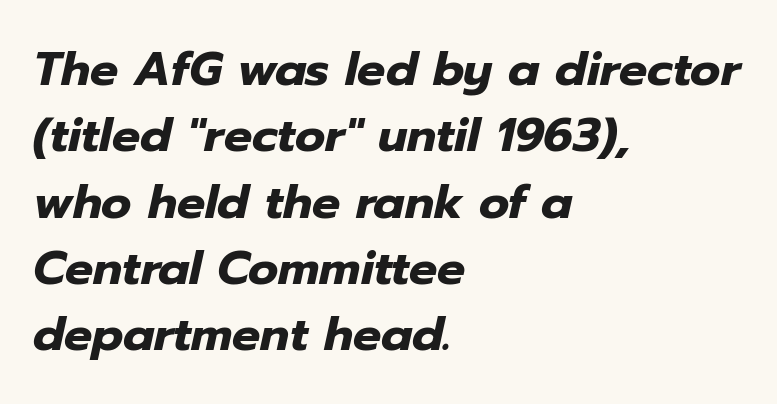
{"italic": "yes", "lean": "right", "slant_degrees": 12, "bold": "yes", "weight": "heavy", "width": "normal", "stroke_contrast": "low", "x_height": "medium", "monospaced": "no", "underline": "no", "align": "left", "line_spacing": "normal", "line_spacing_ratio": 1.41, "letter_spacing": "normal", "letter_spacing_em": 0.0, "glyph_px": 47}
